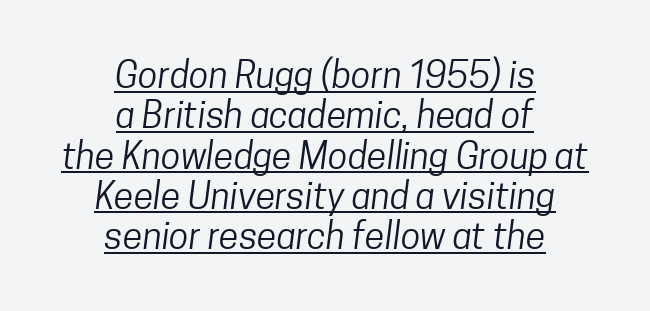
{"serif": "no", "bold": "no", "weight": "regular", "width": "condensed", "stroke_contrast": "low", "x_height": "medium", "monospaced": "no", "underline": "yes", "align": "center", "line_spacing": "tight", "line_spacing_ratio": 1.12, "letter_spacing": "normal", "letter_spacing_em": 0.0, "glyph_px": 36}
